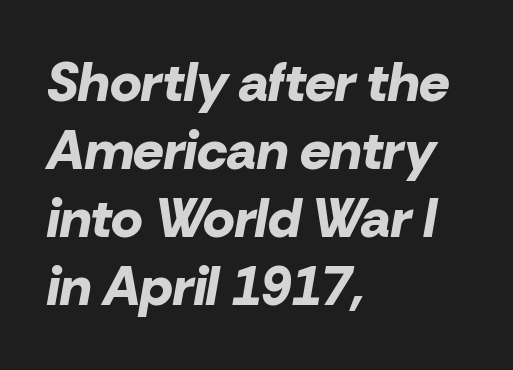
Q: Is the text bold? A: Yes.
Q: Is the text italic (slanted)? A: Yes, it leans right by about 10 degrees.
Q: Is the text underlined? A: No.
Q: How is the paragraph aligned? A: Left-aligned.
Q: Is the spacing between letters normal or unusually wide? A: Normal.
Q: Is the spacing between lines tight, normal or loose? A: Normal.
Q: Width (condensed, normal, or wide)? A: Normal.
Q: Stroke contrast? A: Low.
Q: x-height? A: Medium.
Q: Monospaced? A: No.
